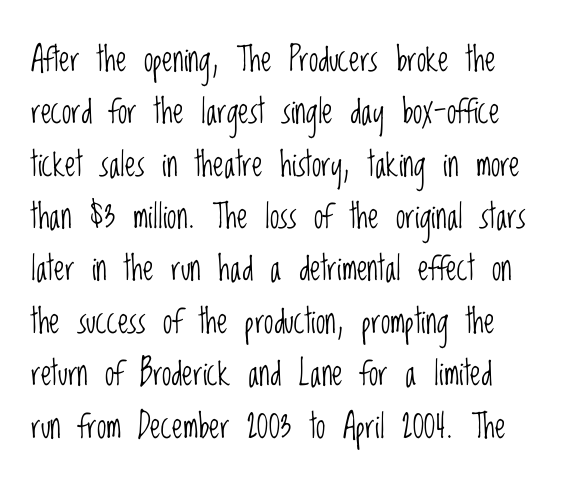
Q: Is the text bold? A: No.
Q: Is the text italic (slanted)? A: No, it is upright.
Q: Is the typeface a serif or a sans-serif typeface? A: Sans-serif.
Q: Is the text underlined? A: No.
Q: Is the spacing between letters normal or unusually wide? A: Normal.
Q: Is the spacing between lines tight, normal or loose? A: Normal.
Q: Width (condensed, normal, or wide)? A: Condensed.
Q: Stroke contrast? A: Low.
Q: x-height? A: Large.
Q: Monospaced? A: No.
